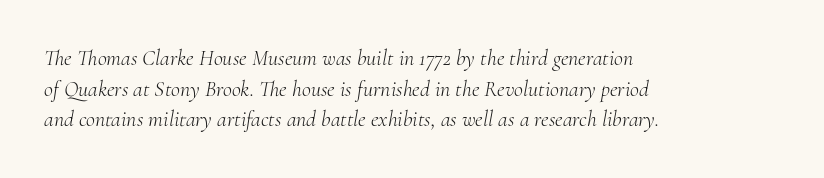
{"italic": "yes", "lean": "right", "slant_degrees": 10, "bold": "no", "underline": "no", "align": "left", "line_spacing": "normal", "line_spacing_ratio": 1.39, "letter_spacing": "normal", "letter_spacing_em": 0.0, "glyph_px": 22}
